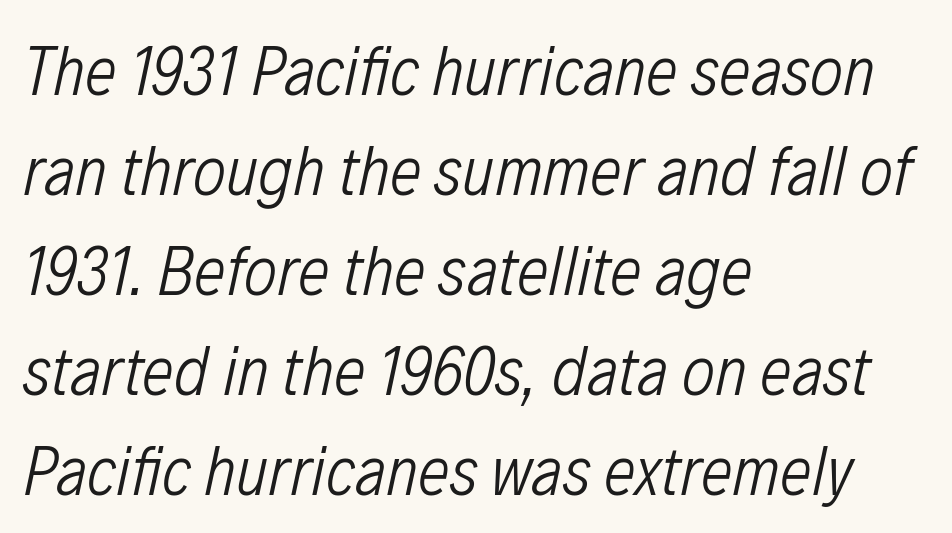
The image shows 71 px light, condensed type, italic (leaning right); set left-aligned, normal line spacing (1.41x), normal letter spacing, not underlined; low stroke contrast and a medium x-height.
